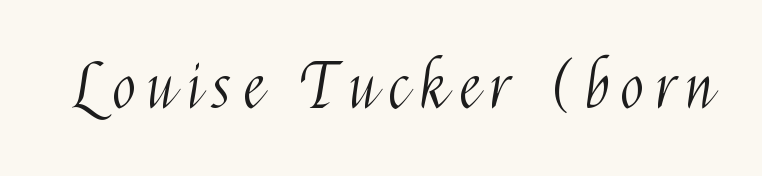
{"serif": "no", "bold": "no", "weight": "light", "width": "condensed", "stroke_contrast": "medium", "x_height": "medium", "monospaced": "no", "underline": "no", "glyph_px": 62}
